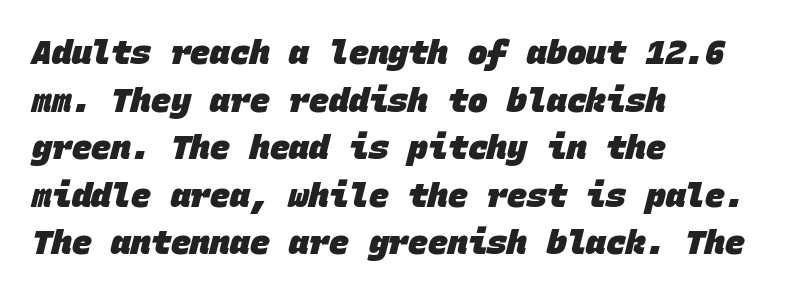
Q: Is the text bold? A: Yes.
Q: Is the typeface a serif or a sans-serif typeface? A: Sans-serif.
Q: Is the text underlined? A: No.
Q: How is the paragraph aligned? A: Left-aligned.
Q: Is the spacing between letters normal or unusually wide? A: Normal.
Q: Is the spacing between lines tight, normal or loose? A: Normal.
Q: Width (condensed, normal, or wide)? A: Normal.
Q: Stroke contrast? A: Low.
Q: x-height? A: Large.
Q: Monospaced? A: Yes.
